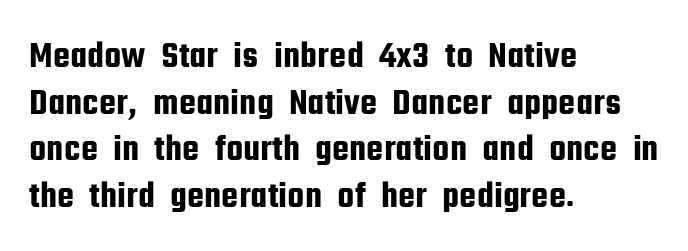
Q: Is the text italic (slanted)? A: No, it is upright.
Q: Is the typeface a serif or a sans-serif typeface? A: Sans-serif.
Q: Is the text underlined? A: No.
Q: How is the paragraph aligned? A: Left-aligned.
Q: Is the spacing between letters normal or unusually wide? A: Normal.
Q: Width (condensed, normal, or wide)? A: Condensed.
Q: Stroke contrast? A: Low.
Q: x-height? A: Medium.
Q: Monospaced? A: No.
